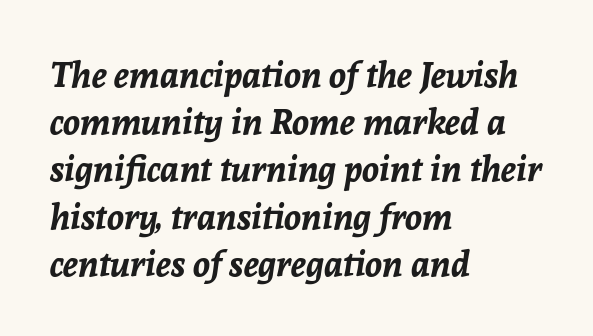
{"italic": "yes", "lean": "right", "slant_degrees": 8, "bold": "yes", "weight": "bold", "width": "normal", "stroke_contrast": "low", "x_height": "medium", "monospaced": "no", "underline": "no", "align": "left", "line_spacing": "normal", "line_spacing_ratio": 1.35, "letter_spacing": "normal", "letter_spacing_em": 0.0, "glyph_px": 35}
